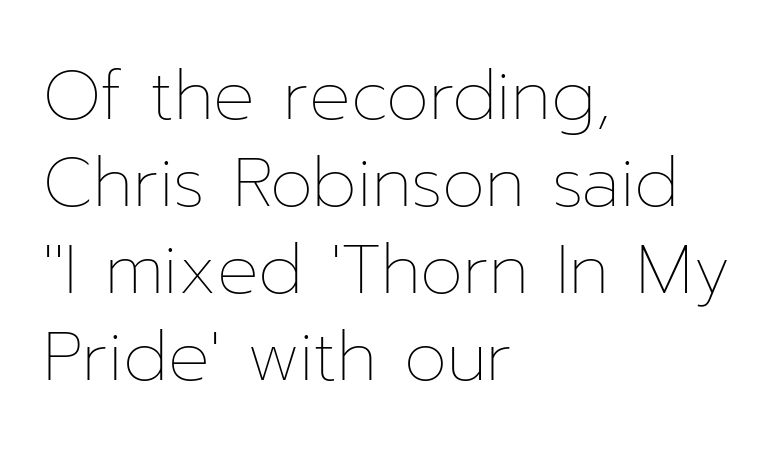
{"italic": "no", "bold": "no", "weight": "thin", "width": "normal", "stroke_contrast": "low", "x_height": "medium", "monospaced": "no", "underline": "no", "align": "left", "line_spacing": "normal", "line_spacing_ratio": 1.26, "letter_spacing": "normal", "letter_spacing_em": 0.0, "glyph_px": 69}
